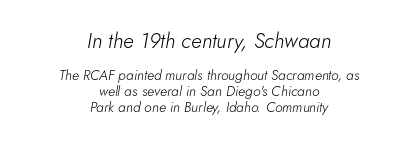
A clean baseline with only descenders dipping below it. One-word summary of the alignment: center. The passage shown has conventional tracking throughout. This is not heavy type; no bold has been used.
